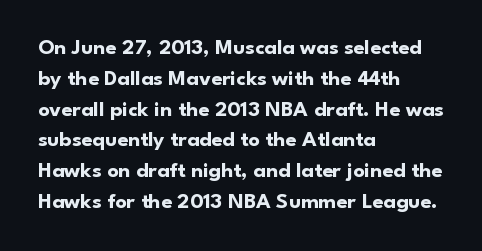
{"italic": "no", "bold": "yes", "underline": "no", "align": "left", "line_spacing": "normal", "line_spacing_ratio": 1.4, "letter_spacing": "normal", "letter_spacing_em": 0.0, "glyph_px": 22}
